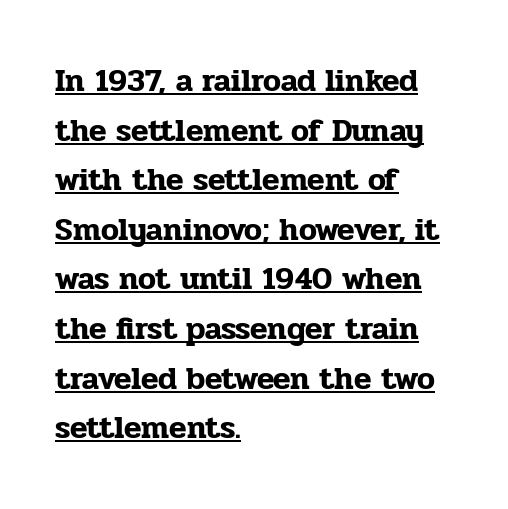
{"serif": "yes", "italic": "no", "width": "normal", "stroke_contrast": "low", "x_height": "medium", "monospaced": "no", "underline": "yes", "align": "left", "line_spacing": "normal", "line_spacing_ratio": 1.55, "letter_spacing": "normal", "letter_spacing_em": 0.0, "glyph_px": 32}
